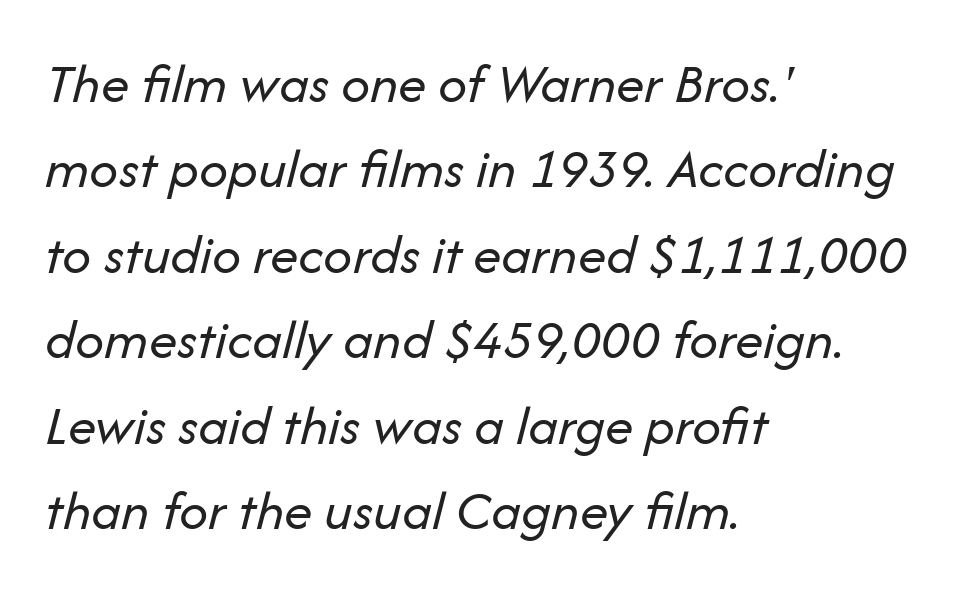
The image shows 57 px regular-weight type, italic (leaning right); set left-aligned, normal line spacing (1.5x), normal letter spacing, not underlined; low stroke contrast and a medium x-height.
